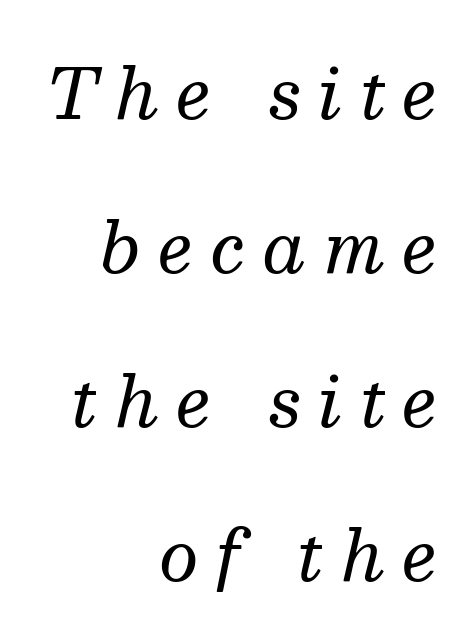
The glyphs are unaccompanied by any horizontal stroke below them. Spacing between characters has been opened up far beyond the box default. Are there feet on the stems? There are — it's a serif. Summary of weight: not heavy and not bold.
